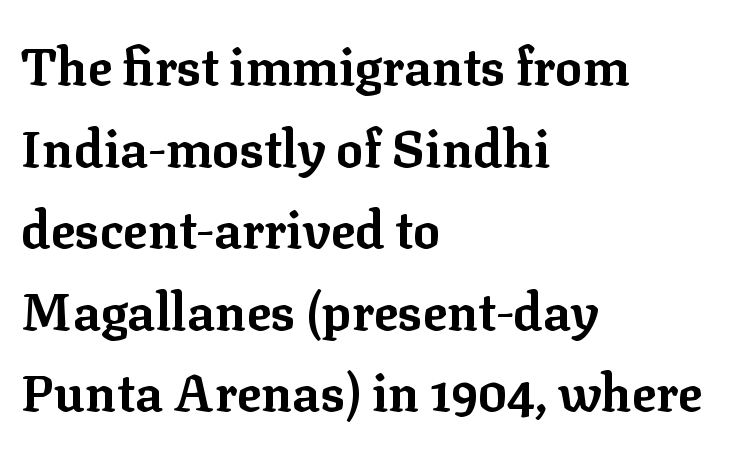
{"serif": "yes", "italic": "no", "bold": "yes", "weight": "bold", "width": "normal", "stroke_contrast": "low", "x_height": "medium", "monospaced": "no", "underline": "no", "align": "left", "line_spacing": "normal", "line_spacing_ratio": 1.6, "letter_spacing": "normal", "letter_spacing_em": 0.0, "glyph_px": 51}
